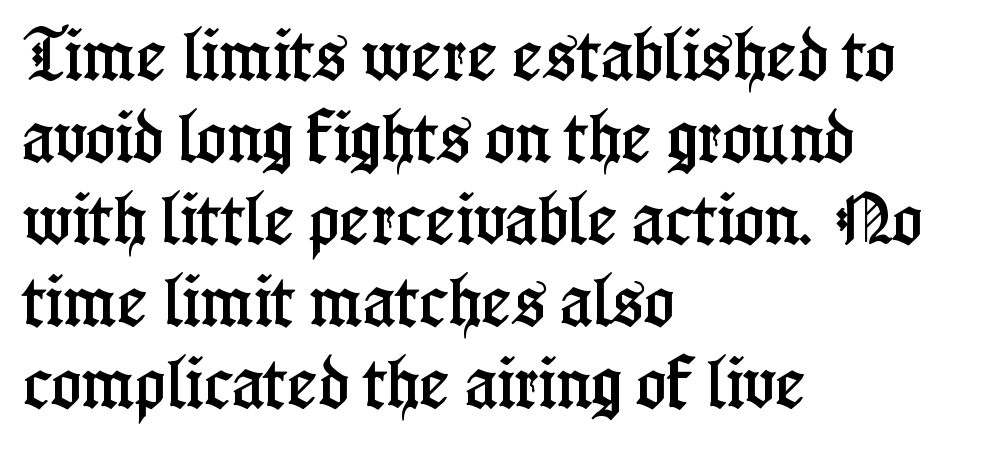
Designer's note — italics off, roman on. The face used here is rendered with its standard letterfit. Is the block centered? No — it sits flush against the left margin. Compared with typical paragraphs, the rows here are spaced about the same. Just letters on the line, the space beneath them empty.
